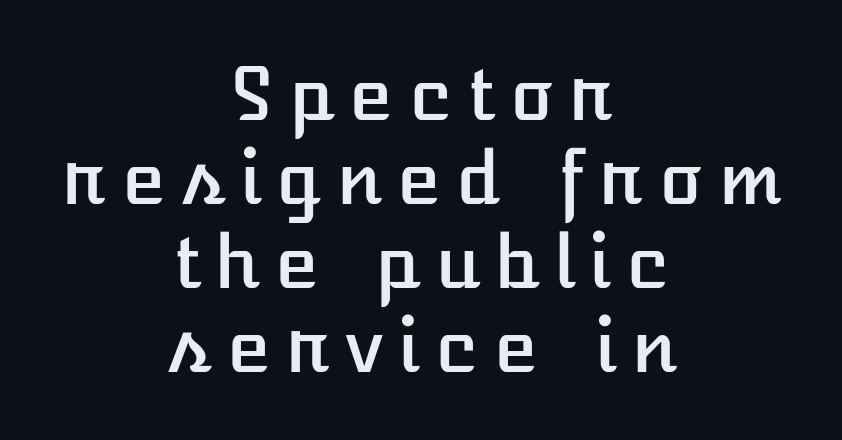
The image shows 73 px text type, upright; set centered, tight line spacing (1.15x), not underlined; low stroke contrast and a medium x-height.
